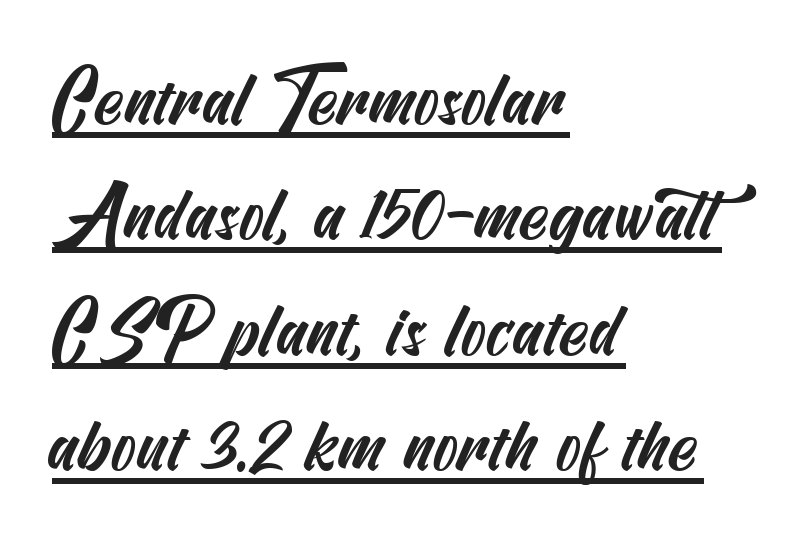
Nothing sits at the stroke ends, so this counts as sans-serif. Regarding leading, the lines here are spaced in the standard way. You can see a thin bar hugging the bottom of the glyphs. The letters sit at their default tracking, neither squeezed nor spread. One-word summary of the alignment: left.
